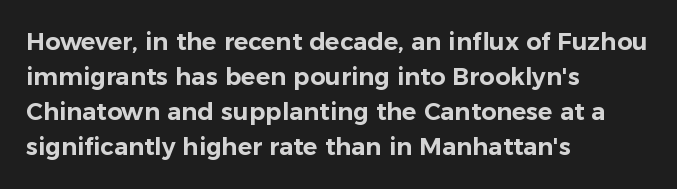
Style check: upright. The designer left line spacing at the default. Casual observation: everything's shoved over to the left. Tracking here is standard; glyphs follow each other at the usual distance. The foot of each line stays bare and open.
